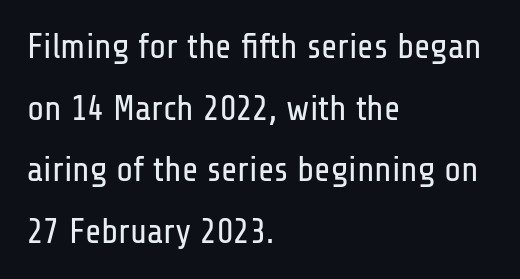
The image shows 35 px regular-weight, condensed sans-serif type, upright; set left-aligned, line spacing 1.76x, normal letter spacing, not underlined; low stroke contrast and a medium x-height.
